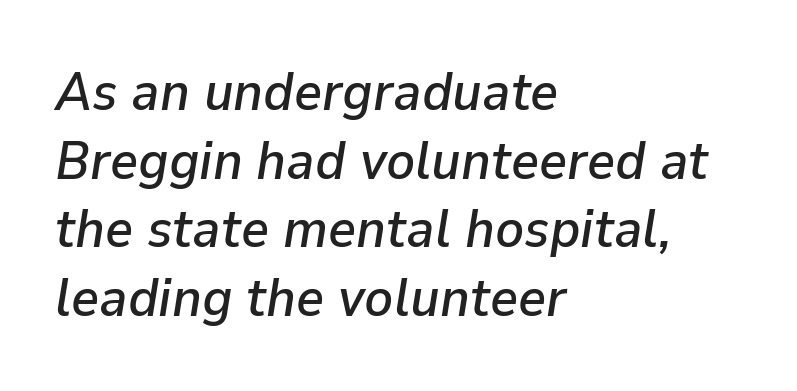
Q: Is the text italic (slanted)? A: Yes, it leans right by about 9 degrees.
Q: Is the text underlined? A: No.
Q: How is the paragraph aligned? A: Left-aligned.
Q: Is the spacing between letters normal or unusually wide? A: Normal.
Q: Is the spacing between lines tight, normal or loose? A: Normal.
Q: Width (condensed, normal, or wide)? A: Normal.
Q: Stroke contrast? A: Low.
Q: x-height? A: Medium.
Q: Monospaced? A: No.
